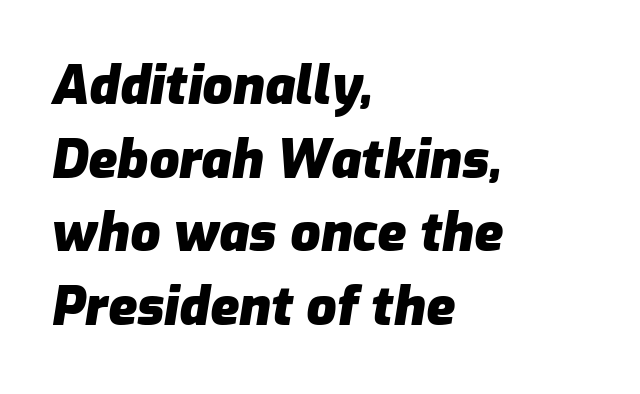
{"italic": "yes", "lean": "right", "slant_degrees": 9, "bold": "yes", "weight": "heavy", "width": "normal", "stroke_contrast": "low", "x_height": "medium", "monospaced": "no", "underline": "no", "align": "left", "line_spacing": "normal", "line_spacing_ratio": 1.39, "letter_spacing": "normal", "letter_spacing_em": 0.0, "glyph_px": 53}
